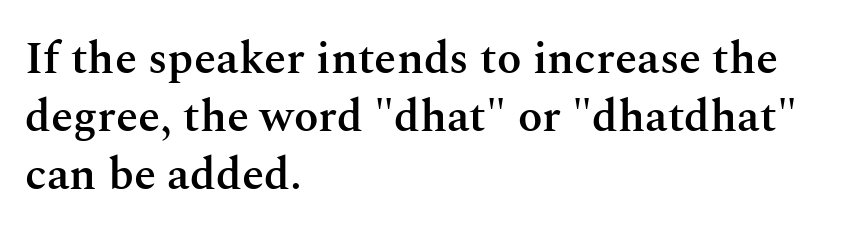
{"serif": "yes", "italic": "no", "bold": "semi", "weight": "semibold", "width": "normal", "stroke_contrast": "medium", "x_height": "medium", "monospaced": "no", "underline": "no", "align": "left", "line_spacing": "normal", "line_spacing_ratio": 1.29, "letter_spacing": "normal", "letter_spacing_em": 0.0, "glyph_px": 45}
